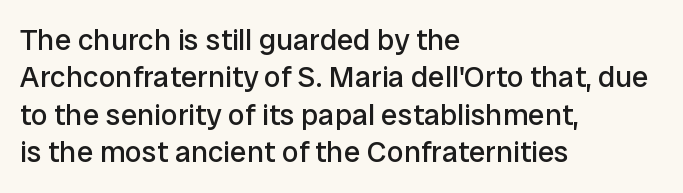
Q: Is the text bold? A: No.
Q: Is the text italic (slanted)? A: No, it is upright.
Q: Is the typeface a serif or a sans-serif typeface? A: Sans-serif.
Q: Is the text underlined? A: No.
Q: How is the paragraph aligned? A: Left-aligned.
Q: Is the spacing between letters normal or unusually wide? A: Normal.
Q: Is the spacing between lines tight, normal or loose? A: Normal.
Q: Width (condensed, normal, or wide)? A: Normal.
Q: Stroke contrast? A: Low.
Q: x-height? A: Medium.
Q: Monospaced? A: No.
